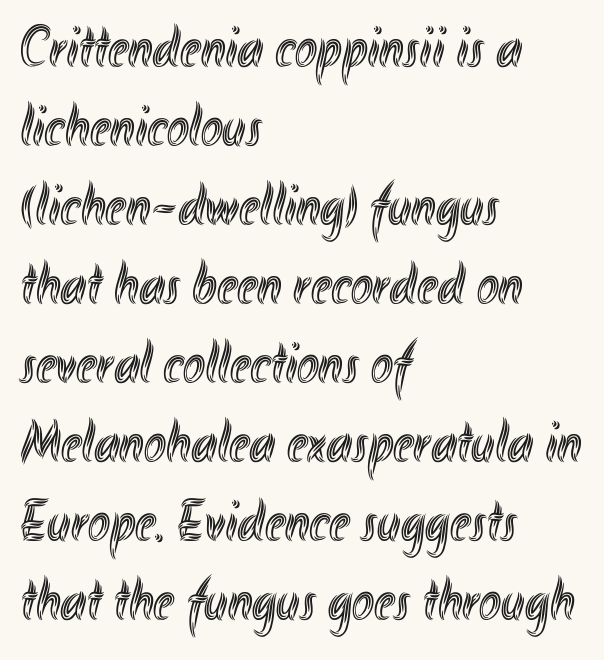
The image shows 59 px condensed type; set left-aligned, normal line spacing (1.34x), normal letter spacing, not underlined; a small x-height.
